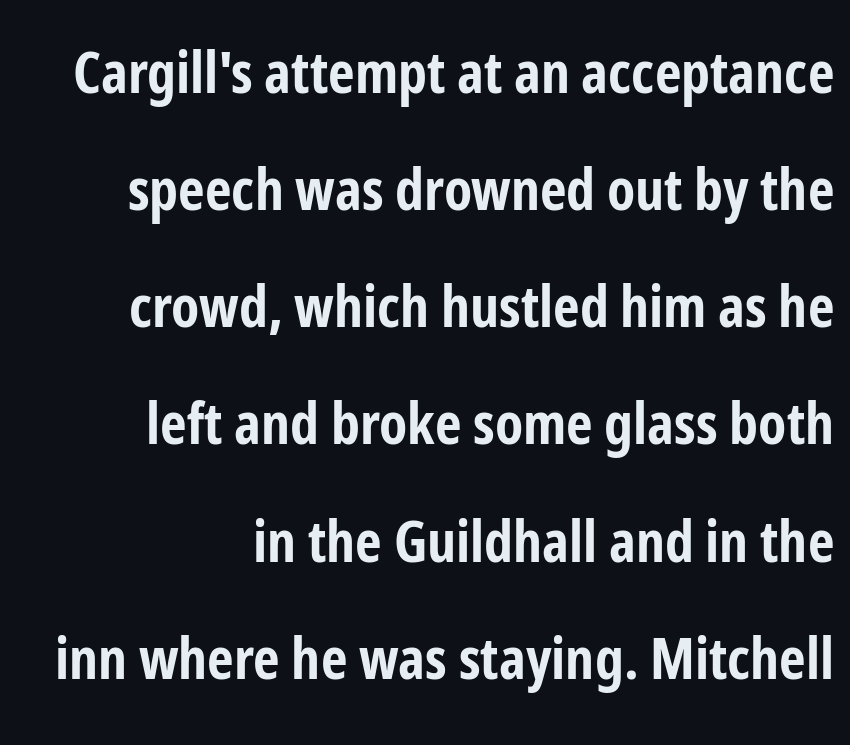
Q: Is the text bold? A: Yes.
Q: Is the text italic (slanted)? A: No, it is upright.
Q: Is the typeface a serif or a sans-serif typeface? A: Sans-serif.
Q: Is the text underlined? A: No.
Q: How is the paragraph aligned? A: Right-aligned.
Q: Is the spacing between letters normal or unusually wide? A: Normal.
Q: Is the spacing between lines tight, normal or loose? A: Loose.
Q: Width (condensed, normal, or wide)? A: Condensed.
Q: Stroke contrast? A: Low.
Q: x-height? A: Medium.
Q: Monospaced? A: No.
